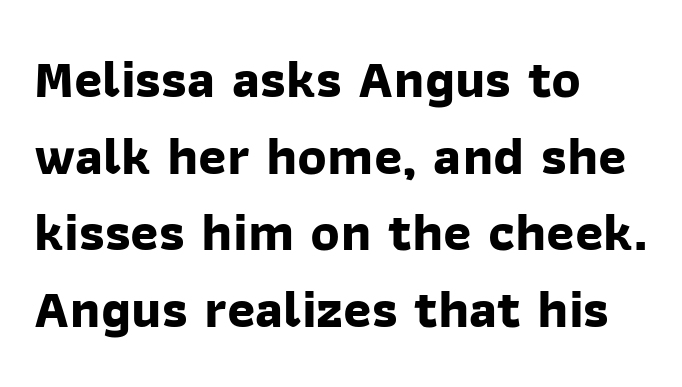
Q: Is the text bold? A: Yes.
Q: Is the typeface a serif or a sans-serif typeface? A: Sans-serif.
Q: Is the text underlined? A: No.
Q: How is the paragraph aligned? A: Left-aligned.
Q: Is the spacing between letters normal or unusually wide? A: Normal.
Q: Is the spacing between lines tight, normal or loose? A: Normal.
Q: Width (condensed, normal, or wide)? A: Normal.
Q: Stroke contrast? A: Low.
Q: x-height? A: Medium.
Q: Monospaced? A: No.
